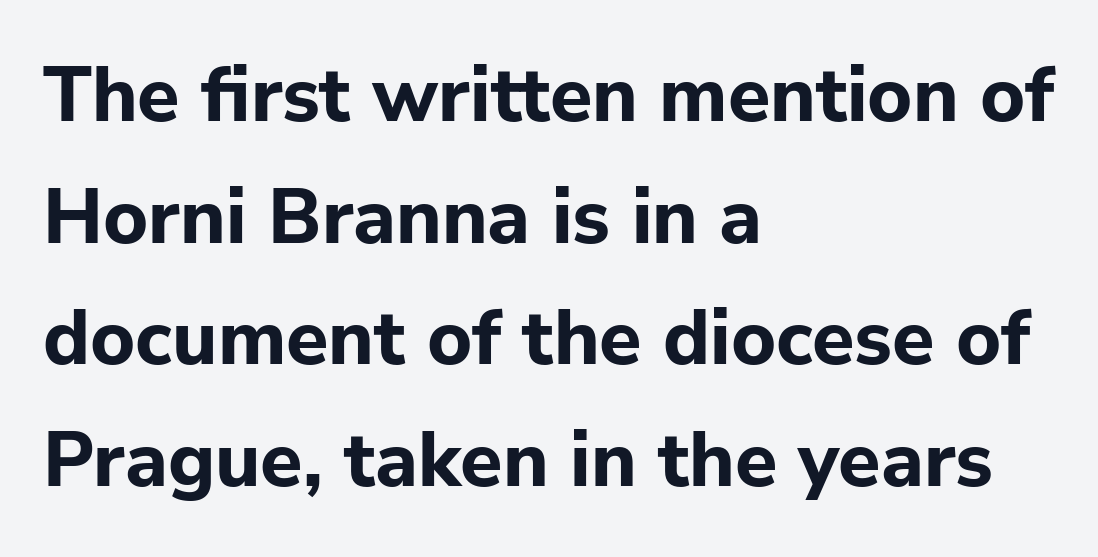
{"serif": "no", "italic": "no", "bold": "yes", "weight": "bold", "width": "normal", "stroke_contrast": "low", "x_height": "medium", "monospaced": "no", "underline": "no", "align": "left", "line_spacing": "normal", "line_spacing_ratio": 1.58, "letter_spacing": "normal", "letter_spacing_em": 0.0, "glyph_px": 77}
